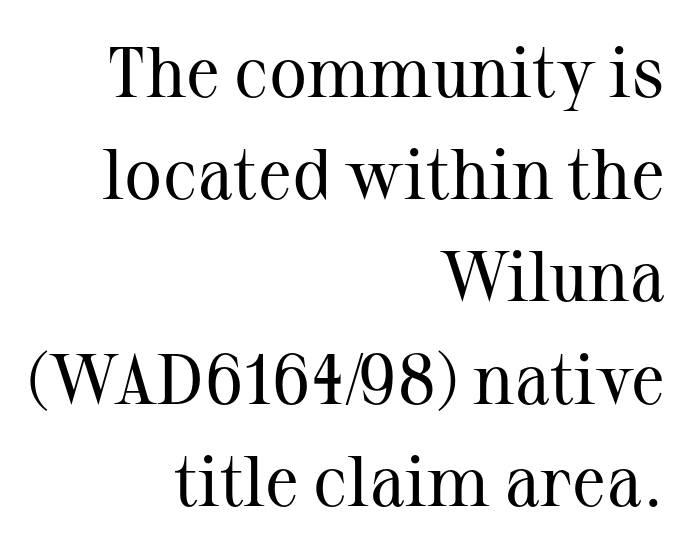
The weight would be labelled regular, book, light, or lighter still. Designer's note — italics off, roman on. The face used here is proportionally spaced, like ordinary book or web type. This sample is right-justified, so line beginnings fall wherever the words allow.
